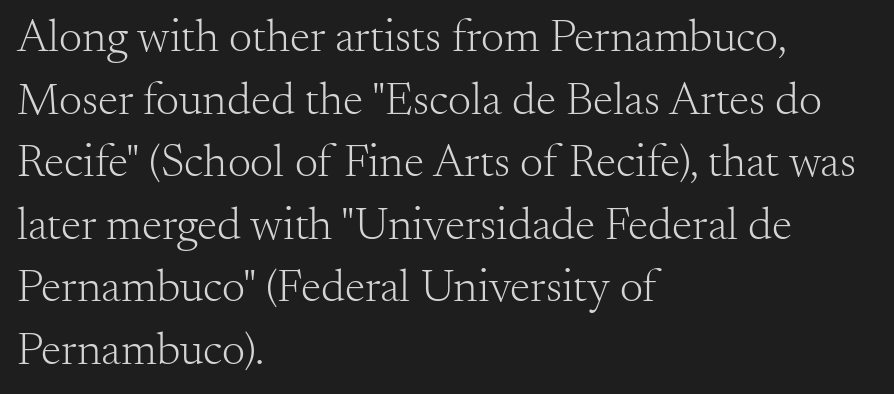
The image shows 46 px light serif type, upright; set left-aligned, normal line spacing (1.36x), normal letter spacing, not underlined; medium stroke contrast and a small x-height.
